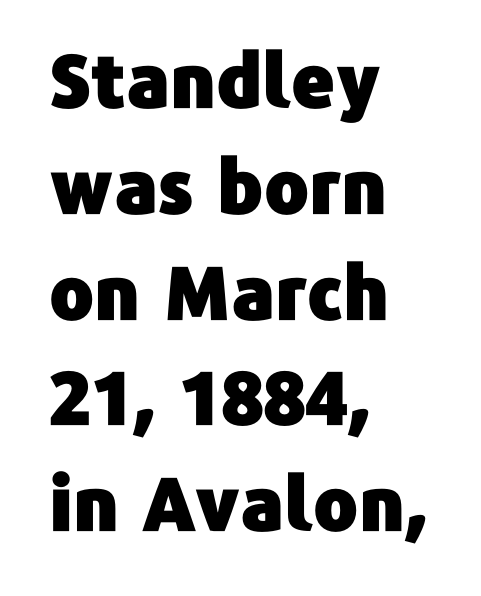
The image shows 74 px sans-serif type, upright; set left-aligned, normal line spacing (1.43x), normal letter spacing, not underlined; low stroke contrast and a medium x-height.
